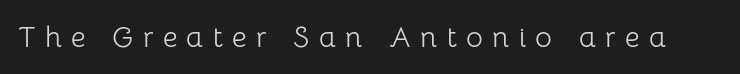
{"serif": "no", "italic": "no", "bold": "no", "weight": "light", "width": "normal", "stroke_contrast": "low", "x_height": "medium", "monospaced": "no", "underline": "no", "letter_spacing": "wide", "letter_spacing_em": 0.32, "glyph_px": 29}
